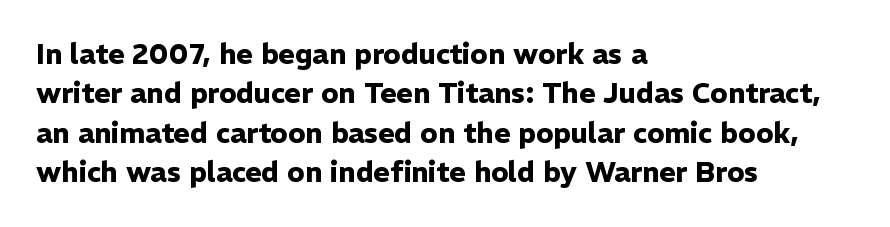
{"serif": "no", "italic": "no", "bold": "yes", "weight": "heavy", "width": "normal", "stroke_contrast": "low", "x_height": "medium", "monospaced": "no", "underline": "no", "align": "left", "line_spacing": "normal", "line_spacing_ratio": 1.41, "letter_spacing": "normal", "letter_spacing_em": 0.0, "glyph_px": 28}
